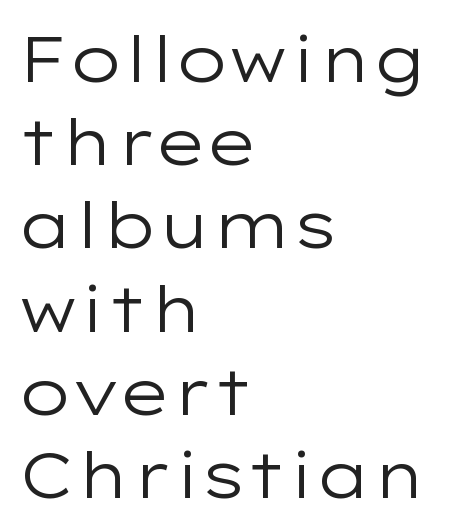
Posture: straight, roman, zero tilt. Is there much room between lines? A standard amount, neither cramped nor airy. The paragraph has a hard left edge and a soft right edge. This sample has the flowing, uneven cadence of proportional lettering.
